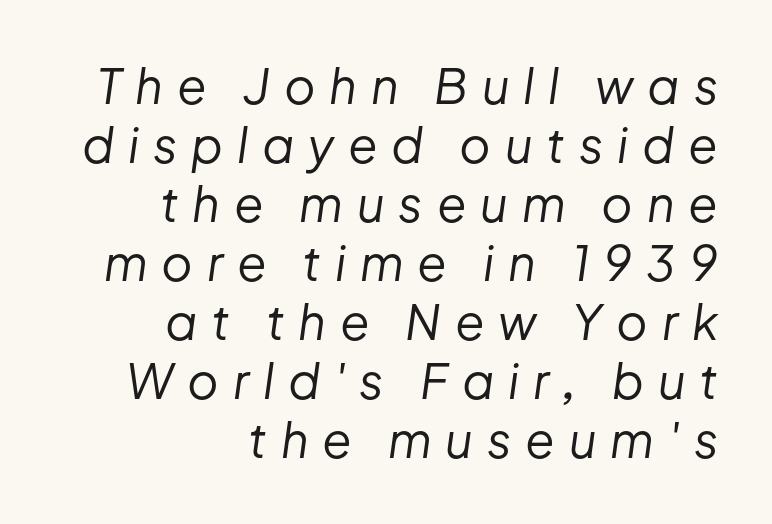
{"italic": "yes", "lean": "right", "slant_degrees": 8, "bold": "no", "weight": "regular", "width": "normal", "stroke_contrast": "low", "x_height": "medium", "monospaced": "no", "underline": "no", "align": "right", "line_spacing_ratio": 1.23, "letter_spacing": "wide", "letter_spacing_em": 0.29, "glyph_px": 48}
